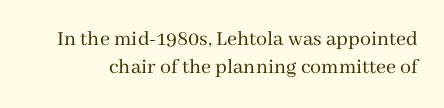
{"italic": "no", "bold": "no", "underline": "no", "line_spacing": "normal", "line_spacing_ratio": 1.29, "letter_spacing": "normal", "letter_spacing_em": 0.0, "glyph_px": 22}
